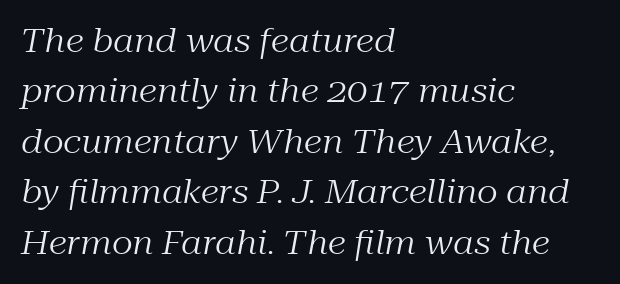
Any mark beneath the type? The region is blank. Line beginnings align vertically; line endings do not. The typeface has the unassuming heft of standard copy or less. Here the designer chose a conventional face with non-uniform glyph widths. Leading matches the norm, producing a regular column. Regarding serifs, this sample has them.
